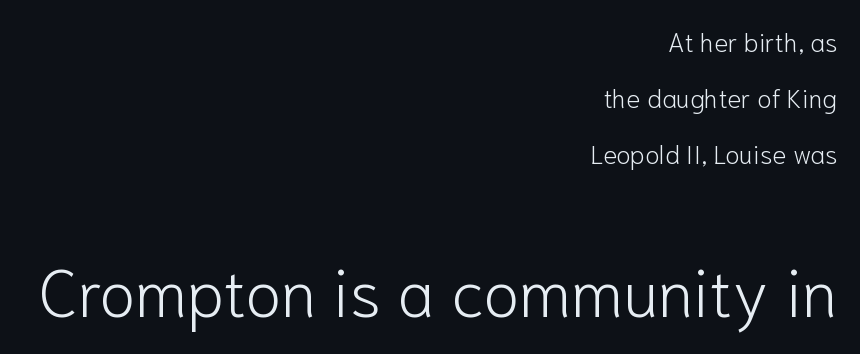
{"serif": "no", "italic": "no", "bold": "no", "weight": "light", "width": "normal", "stroke_contrast": "low", "x_height": "medium", "monospaced": "no", "underline": "no", "align": "right", "line_spacing": "loose", "line_spacing_ratio": 2.16, "letter_spacing": "normal", "letter_spacing_em": 0.0, "larger_block": "second", "size_ratio": 2.54, "glyph_px": 66}
